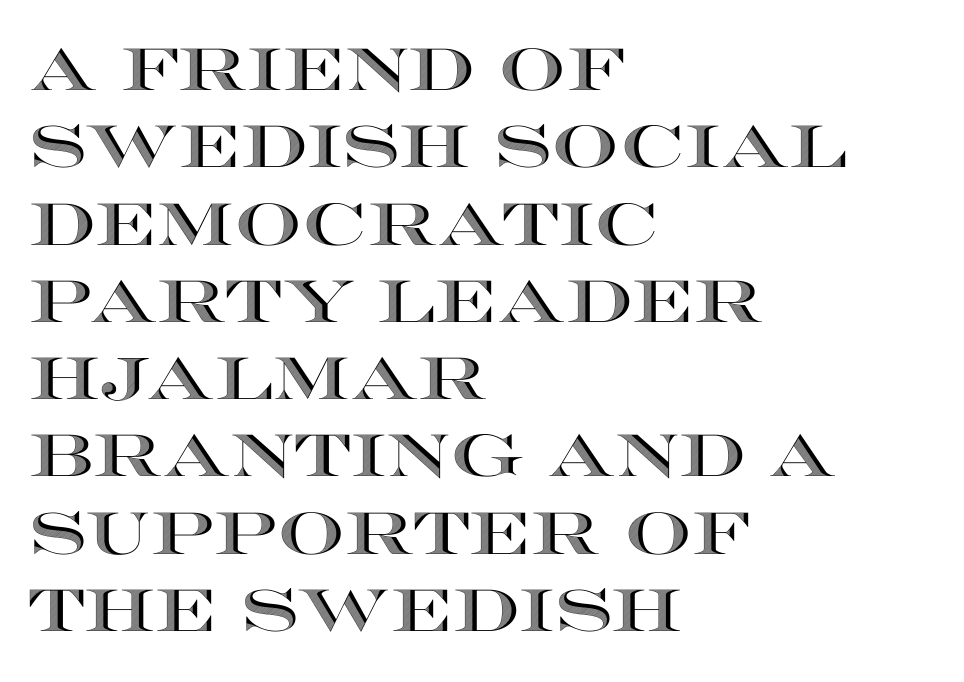
The image shows 59 px wide type, upright; set left-aligned, normal line spacing (1.31x), normal letter spacing, not underlined; a large x-height.
